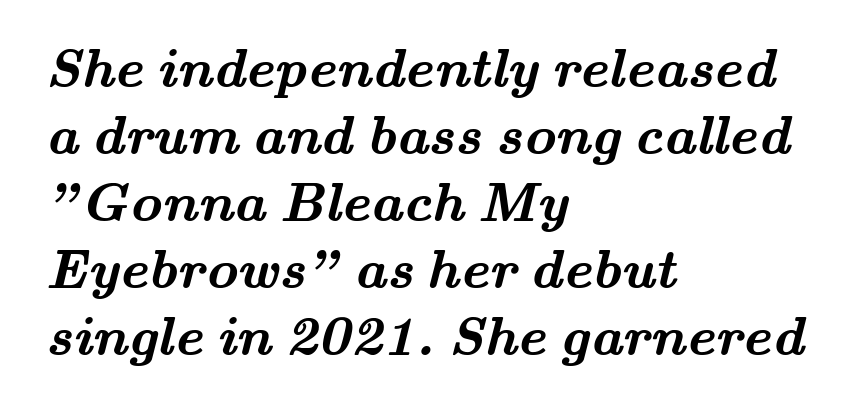
Q: Is the text bold? A: Yes.
Q: Is the typeface a serif or a sans-serif typeface? A: Serif.
Q: Is the text underlined? A: No.
Q: How is the paragraph aligned? A: Left-aligned.
Q: Is the spacing between letters normal or unusually wide? A: Normal.
Q: Width (condensed, normal, or wide)? A: Wide.
Q: Stroke contrast? A: Medium.
Q: x-height? A: Small.
Q: Monospaced? A: No.
